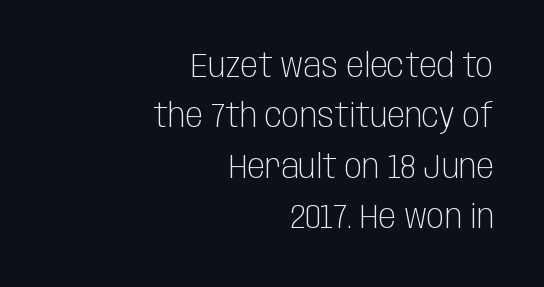
{"serif": "no", "italic": "no", "bold": "no", "weight": "light", "width": "condensed", "stroke_contrast": "low", "x_height": "large", "monospaced": "no", "underline": "no", "align": "right", "line_spacing": "normal", "line_spacing_ratio": 1.53, "letter_spacing": "normal", "letter_spacing_em": 0.0, "glyph_px": 33}
